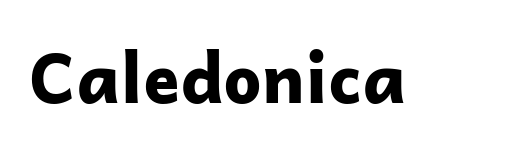
The letters advance in unequal steps, a hallmark of proportional type. Check under the words: just untouched page. Here the glyphs are tracked normally, forming tight word shapes. Pretty heavy lettering here — definitely bold. When letters stand straight like this, we call the style roman or upright. Font category for this specimen: sans-serif.
